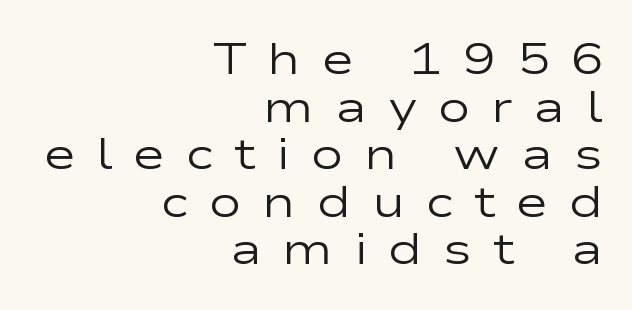
All the whitespace from short lines collects on the left. Every character sits straight up, as roman type does. This sample has the flowing, uneven cadence of proportional lettering. Heaviness? Minimal to ordinary, like unemphasized prose.
